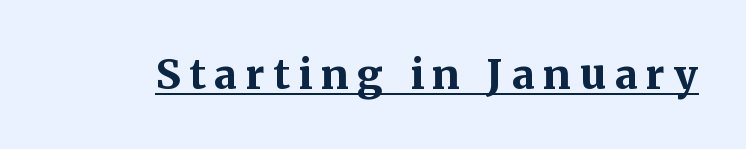
A dark, heavy texture on the line: the type is bold. What stands out about the letter spacing? Its width — letters are far apart. The string is rendered with underlining switched on. Unlike italic type, these characters show no tilt at all.
